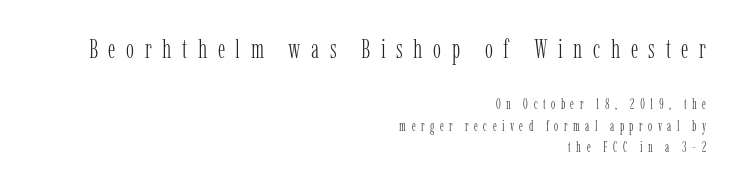
{"italic": "no", "bold": "no", "underline": "no", "align": "right", "line_spacing": "normal", "line_spacing_ratio": 1.54, "letter_spacing": "wide", "letter_spacing_em": 0.39, "larger_block": "first", "size_ratio": 1.93, "glyph_px": 27}
